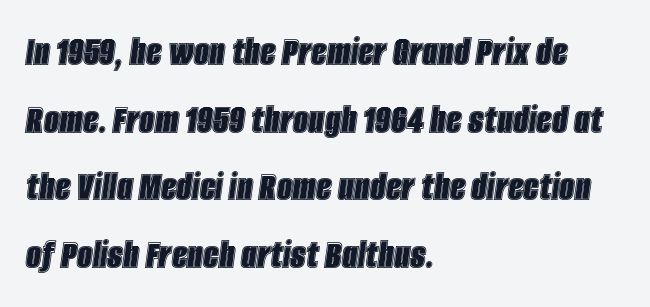
{"italic": "yes", "lean": "right", "slant_degrees": 8, "width": "condensed", "x_height": "large", "monospaced": "no", "underline": "no", "align": "left", "line_spacing": "normal", "line_spacing_ratio": 1.57, "letter_spacing": "normal", "letter_spacing_em": 0.0, "glyph_px": 43}
